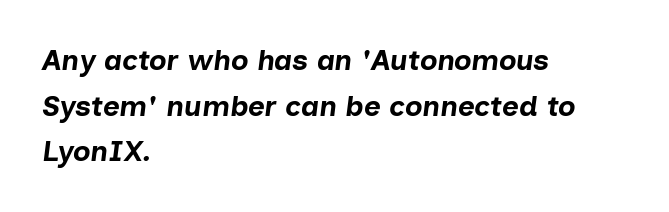
Q: Is the text bold? A: Yes.
Q: Is the text italic (slanted)? A: Yes, it leans right by about 7 degrees.
Q: Is the text underlined? A: No.
Q: How is the paragraph aligned? A: Left-aligned.
Q: Is the spacing between letters normal or unusually wide? A: Normal.
Q: Is the spacing between lines tight, normal or loose? A: Normal.
Q: Width (condensed, normal, or wide)? A: Normal.
Q: Stroke contrast? A: Low.
Q: x-height? A: Medium.
Q: Monospaced? A: No.
